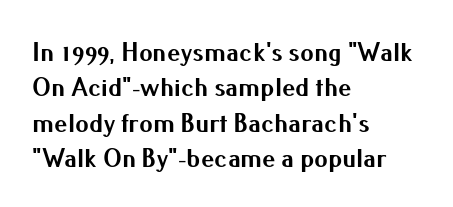
{"italic": "no", "bold": "yes", "underline": "no", "align": "left", "line_spacing": "normal", "line_spacing_ratio": 1.31, "letter_spacing": "normal", "letter_spacing_em": 0.0, "glyph_px": 27}
